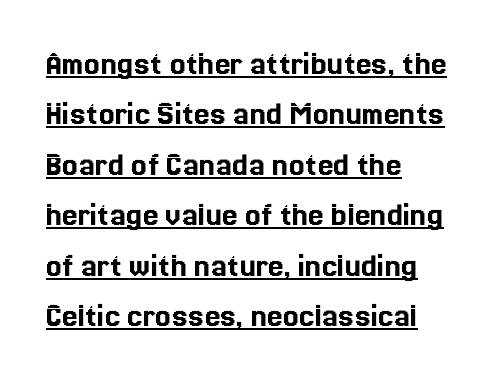
The image shows 35 px text type, upright; set left-aligned, normal line spacing (1.44x), normal letter spacing, underlined; a medium x-height.
